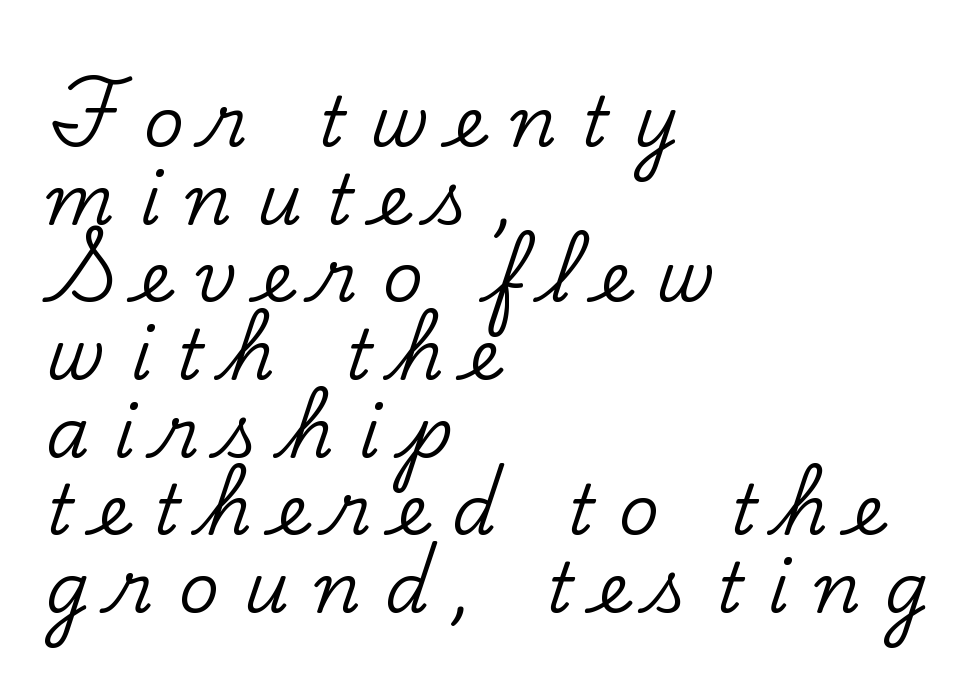
{"serif": "yes", "width": "normal", "stroke_contrast": "low", "x_height": "small", "monospaced": "no", "underline": "no", "align": "left", "line_spacing": "tight", "line_spacing_ratio": 1.11, "letter_spacing": "wide", "letter_spacing_em": 0.35, "glyph_px": 70}
